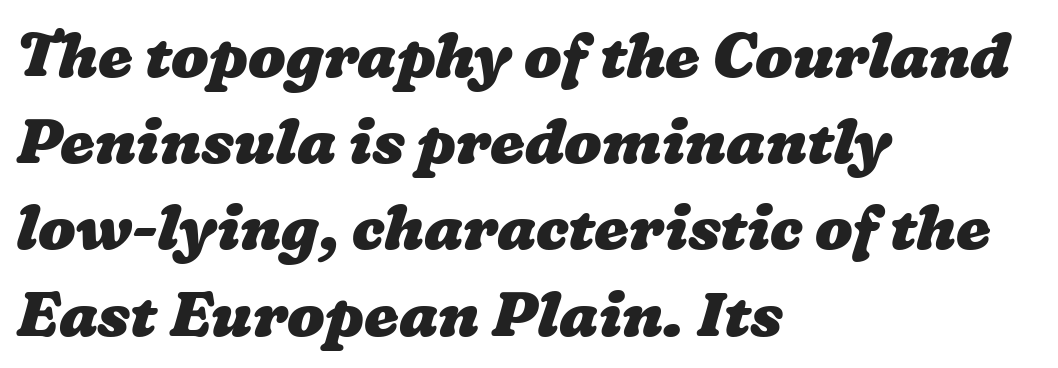
{"bold": "yes", "weight": "heavy", "width": "wide", "stroke_contrast": "low", "x_height": "medium", "monospaced": "no", "underline": "no", "align": "left", "line_spacing": "normal", "line_spacing_ratio": 1.39, "letter_spacing": "normal", "letter_spacing_em": 0.0, "glyph_px": 62}
